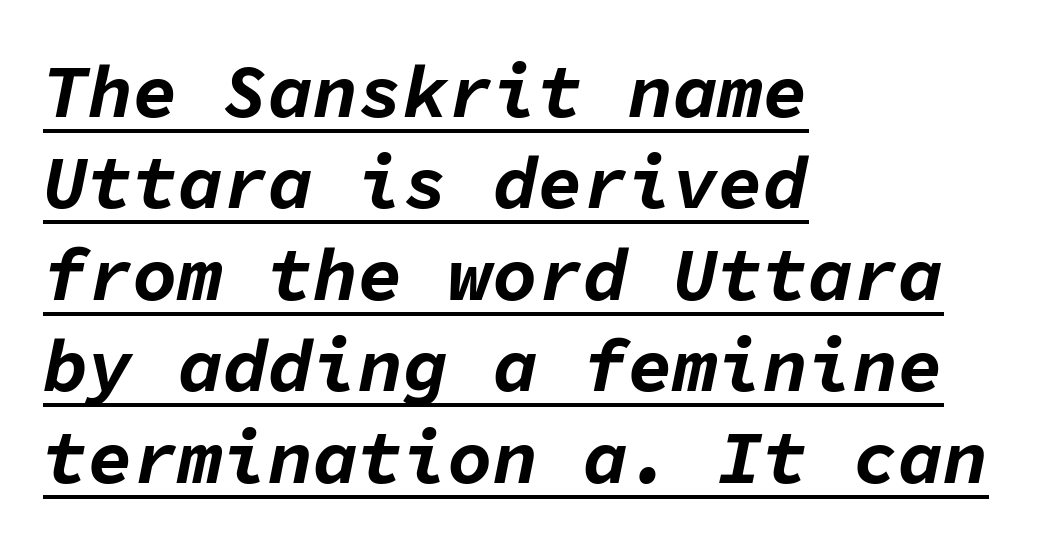
The image shows 75 px bold type, italic (leaning right), monospaced; set left-aligned, line spacing 1.22x, normal letter spacing, underlined; low stroke contrast and a medium x-height.
